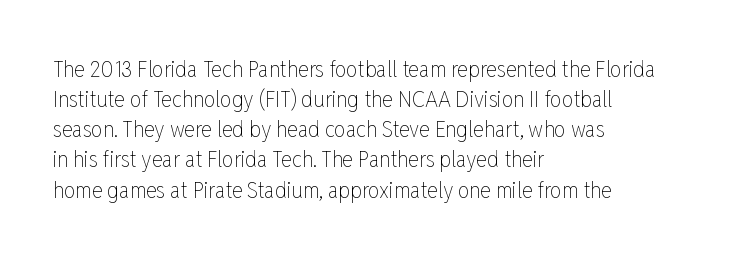
Q: Is the text bold? A: No.
Q: Is the text italic (slanted)? A: No, it is upright.
Q: Is the text underlined? A: No.
Q: How is the paragraph aligned? A: Left-aligned.
Q: Is the spacing between letters normal or unusually wide? A: Normal.
Q: Is the spacing between lines tight, normal or loose? A: Normal.
